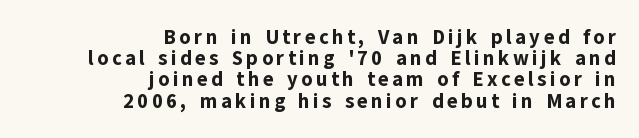
{"italic": "no", "bold": "yes", "underline": "no", "align": "right", "line_spacing": "tight", "line_spacing_ratio": 1.06, "glyph_px": 20}
